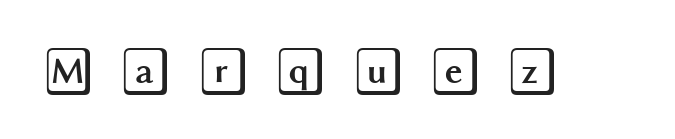
Just letters on the line, the space beneath them empty. Nope, not italic — everything's standing straight. Look at the tracking — it's clearly loosened, letters drifting apart.
